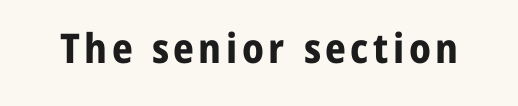
Q: Is the text bold? A: Yes.
Q: Is the text italic (slanted)? A: No, it is upright.
Q: Is the typeface a serif or a sans-serif typeface? A: Sans-serif.
Q: Is the text underlined? A: No.
Q: Width (condensed, normal, or wide)? A: Normal.
Q: Stroke contrast? A: Low.
Q: x-height? A: Medium.
Q: Monospaced? A: No.
